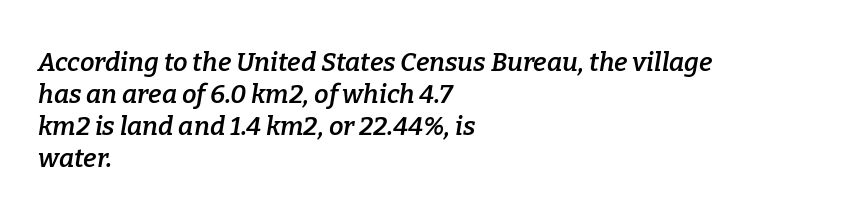
Q: Is the text bold? A: Semi-bold.
Q: Is the text italic (slanted)? A: Yes, it leans right by about 9 degrees.
Q: Is the text underlined? A: No.
Q: How is the paragraph aligned? A: Left-aligned.
Q: Is the spacing between letters normal or unusually wide? A: Normal.
